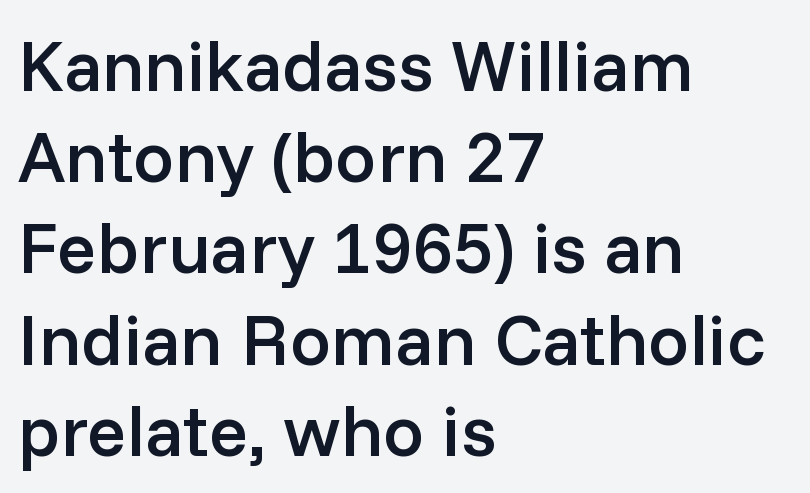
Each row of text sits above clean, open space. Is this a fixed-width face? No — the glyphs have proportional, varying widths. You can tell from the bare stems that sans-serif type was used. Short and long lines alike share a common starting point at left.
